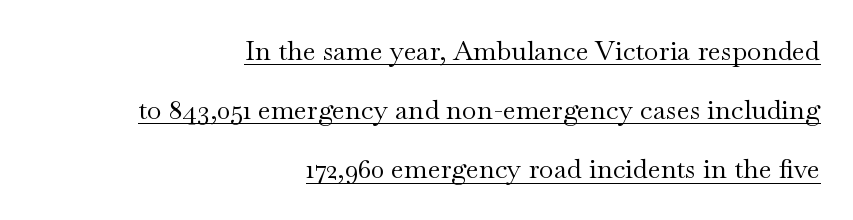
Q: Is the text bold? A: No.
Q: Is the text italic (slanted)? A: No, it is upright.
Q: Is the text underlined? A: Yes.
Q: How is the paragraph aligned? A: Right-aligned.
Q: Is the spacing between letters normal or unusually wide? A: Normal.
Q: Is the spacing between lines tight, normal or loose? A: Loose.
